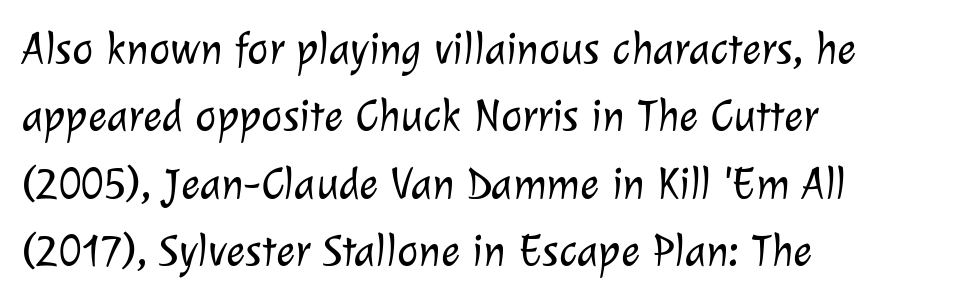
No extra tracking has been applied to these lines. Caption: face not bold, strokes unweighted. You can tell from the bare stems that sans-serif type was used. A classic flush-left, rag-right setting is used for this passage.
